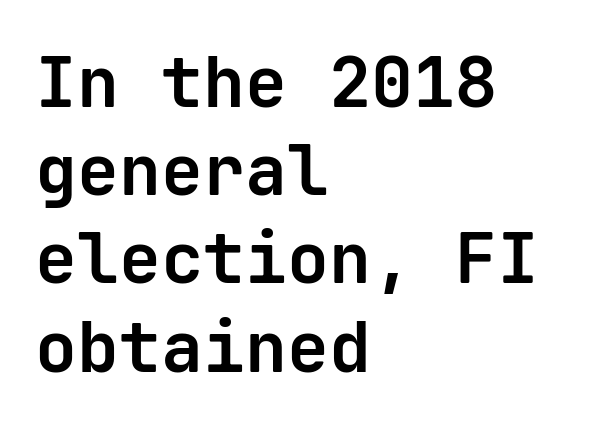
The image shows 70 px bold sans-serif type, upright, monospaced; set left-aligned, normal line spacing (1.26x), normal letter spacing, not underlined; low stroke contrast and a medium x-height.
